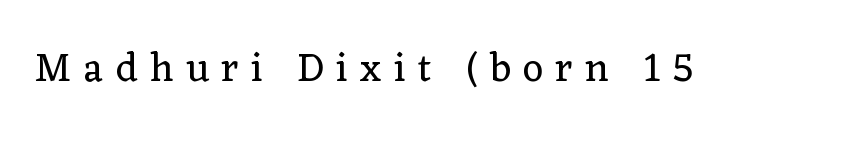
Q: Is the text bold? A: No.
Q: Is the text italic (slanted)? A: No, it is upright.
Q: Is the typeface a serif or a sans-serif typeface? A: Serif.
Q: Is the text underlined? A: No.
Q: Is the spacing between letters normal or unusually wide? A: Unusually wide.
Q: Width (condensed, normal, or wide)? A: Normal.
Q: Stroke contrast? A: Low.
Q: x-height? A: Medium.
Q: Monospaced? A: No.
